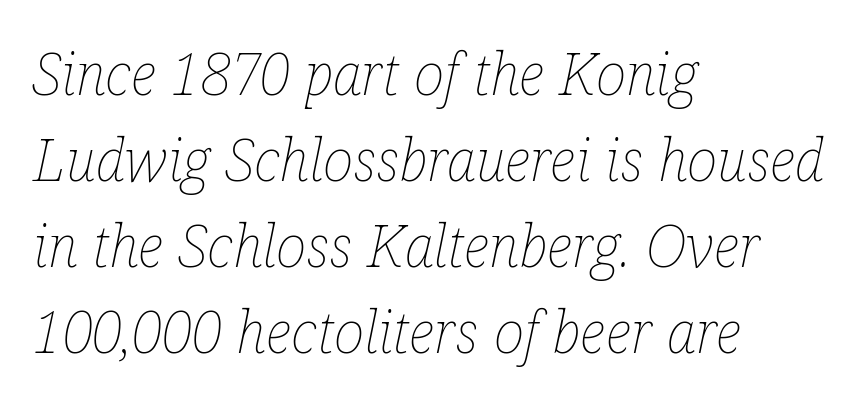
Q: Is the text bold? A: No.
Q: Is the text italic (slanted)? A: Yes, it leans right by about 12 degrees.
Q: Is the text underlined? A: No.
Q: How is the paragraph aligned? A: Left-aligned.
Q: Is the spacing between letters normal or unusually wide? A: Normal.
Q: Is the spacing between lines tight, normal or loose? A: Normal.
Q: Width (condensed, normal, or wide)? A: Condensed.
Q: Stroke contrast? A: Low.
Q: x-height? A: Medium.
Q: Monospaced? A: No.
